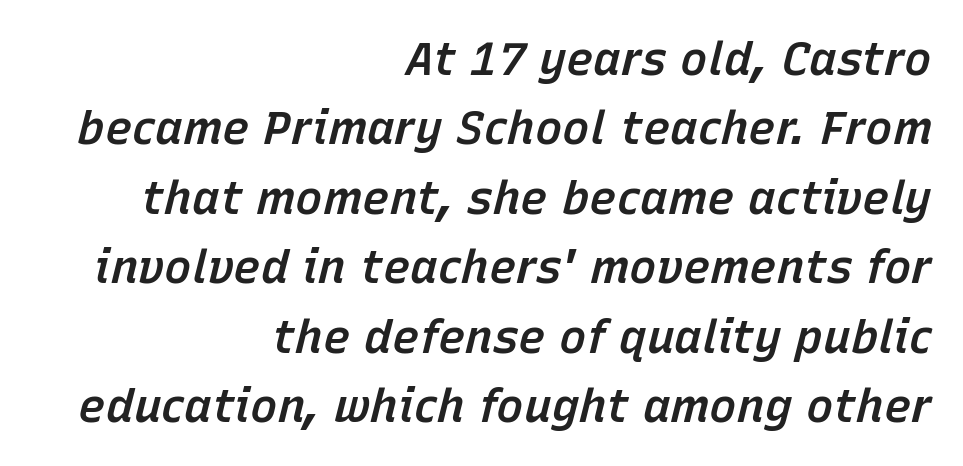
The image shows 46 px semibold type, italic (leaning right); set right-aligned, normal line spacing (1.51x), normal letter spacing, not underlined; low stroke contrast and a medium x-height.
